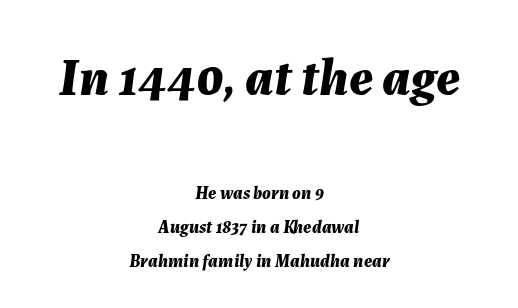
Letters rest on an invisible, unmarked baseline. Note the varied advance widths — an 'i' is clearly narrower than an 'm'. Neither beginnings nor endings align; midpoints do. Plenty of ink on the page — the face is bold. If you measured baseline to baseline, you'd find a long distance.
